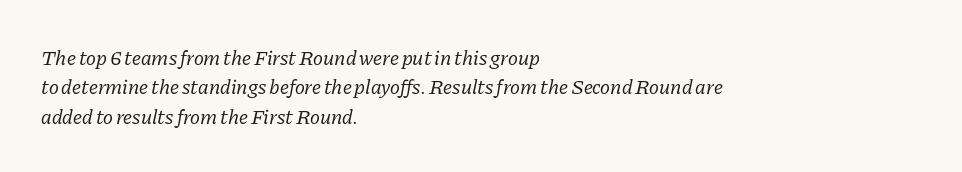
{"italic": "yes", "lean": "right", "slant_degrees": 11, "bold": "no", "underline": "no", "align": "left", "line_spacing": "normal", "line_spacing_ratio": 1.4, "letter_spacing": "normal", "letter_spacing_em": 0.0, "glyph_px": 21}
